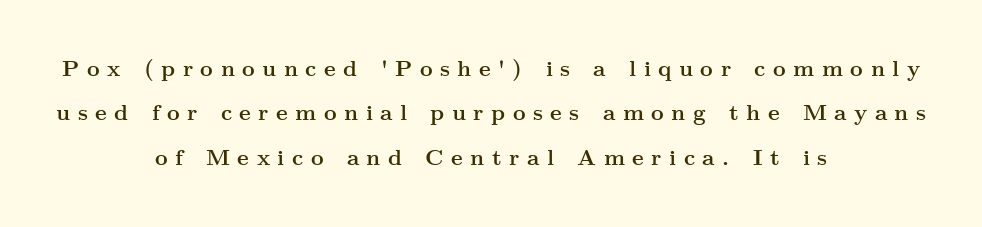
The image shows 22 px bold type, upright; set centered, loose line spacing (2.02x), unusually wide letter spacing (+0.34 em), not underlined.
